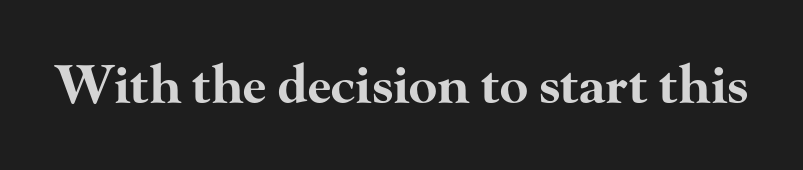
Q: Is the text bold? A: Yes.
Q: Is the text italic (slanted)? A: No, it is upright.
Q: Is the typeface a serif or a sans-serif typeface? A: Serif.
Q: Is the text underlined? A: No.
Q: Is the spacing between letters normal or unusually wide? A: Normal.
Q: Width (condensed, normal, or wide)? A: Wide.
Q: Stroke contrast? A: High.
Q: x-height? A: Small.
Q: Monospaced? A: No.
